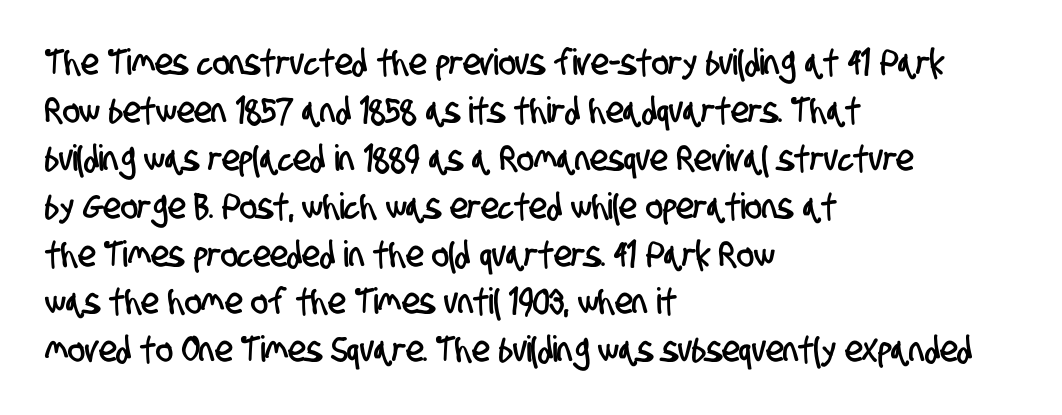
{"serif": "no", "width": "condensed", "stroke_contrast": "low", "x_height": "large", "monospaced": "no", "underline": "no", "align": "left", "line_spacing": "normal", "line_spacing_ratio": 1.33, "letter_spacing": "normal", "letter_spacing_em": 0.0, "glyph_px": 36}
